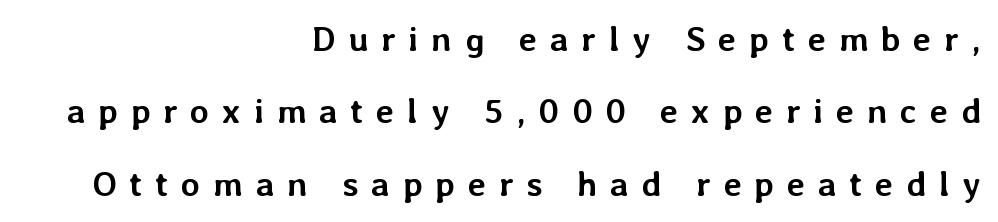
Bare-footed words on every line. The text block is weighted toward the right margin, trailing off unevenly leftward. Here the designer chose a conventional face with non-uniform glyph widths. These lines carry a lot of weight — the face is fully bold. The horizontal fit of the characters is loose and conspicuously gappy. Do the letters lean? They stand straight.
